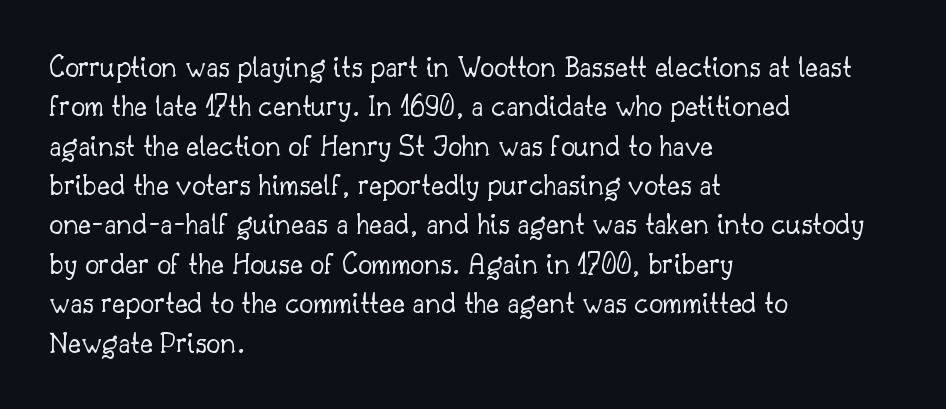
{"italic": "no", "bold": "no", "weight": "light", "width": "normal", "stroke_contrast": "low", "x_height": "small", "monospaced": "no", "underline": "no", "align": "left", "line_spacing": "normal", "line_spacing_ratio": 1.27, "letter_spacing": "normal", "letter_spacing_em": 0.0, "glyph_px": 31}
